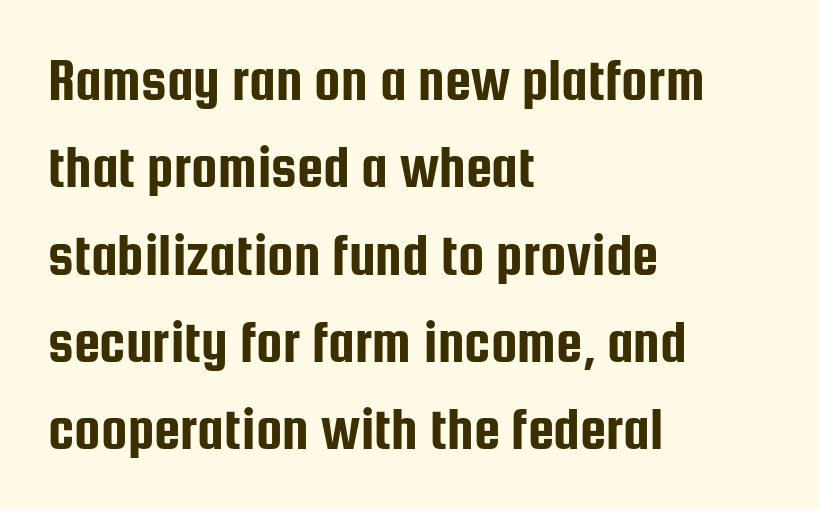
Q: Is the text italic (slanted)? A: No, it is upright.
Q: Is the typeface a serif or a sans-serif typeface? A: Sans-serif.
Q: Is the text underlined? A: No.
Q: How is the paragraph aligned? A: Left-aligned.
Q: Is the spacing between letters normal or unusually wide? A: Normal.
Q: Is the spacing between lines tight, normal or loose? A: Normal.
Q: Width (condensed, normal, or wide)? A: Condensed.
Q: Stroke contrast? A: Low.
Q: x-height? A: Medium.
Q: Monospaced? A: No.
